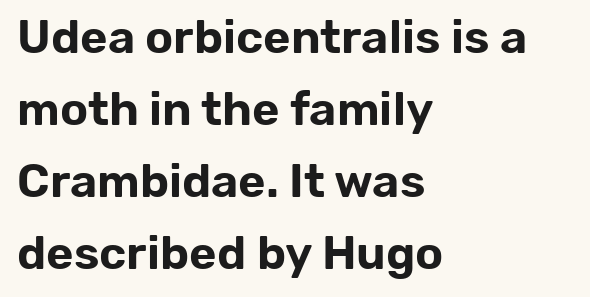
{"serif": "no", "italic": "no", "width": "normal", "stroke_contrast": "low", "x_height": "medium", "monospaced": "no", "underline": "no", "align": "left", "line_spacing": "normal", "line_spacing_ratio": 1.53, "letter_spacing": "normal", "letter_spacing_em": 0.0, "glyph_px": 47}
